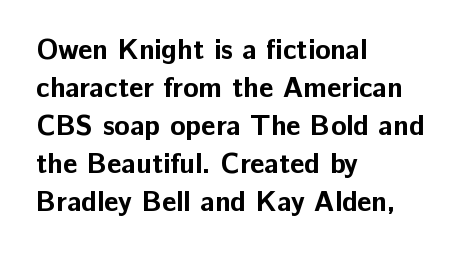
The space beneath each line is pristine and unruled. The characters look thick and weighty, a clear bold. Note the varied advance widths — an 'i' is clearly narrower than an 'm'. Unlike a traditional serif, this face leaves its strokes unadorned.
